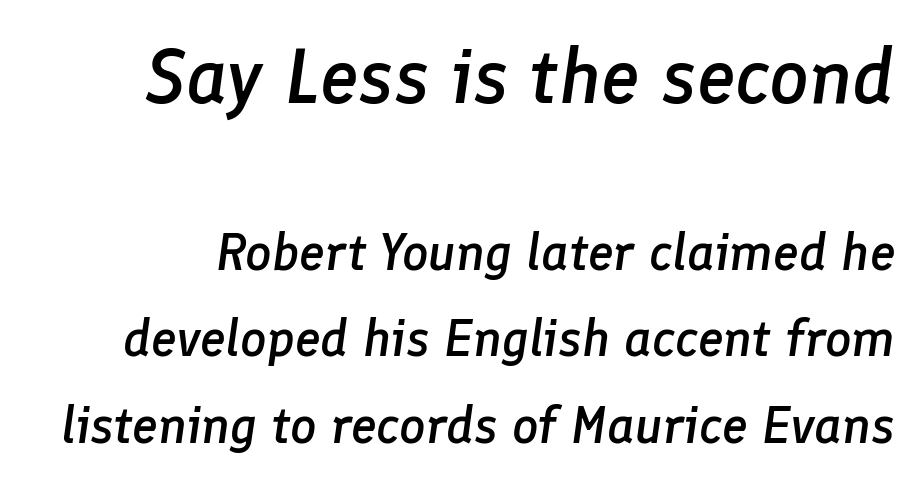
The image shows 78 px semibold type, italic (leaning right); set normal line spacing (1.66x), normal letter spacing, not underlined; the first (top) block is 1.5x larger; low stroke contrast and a medium x-height.
